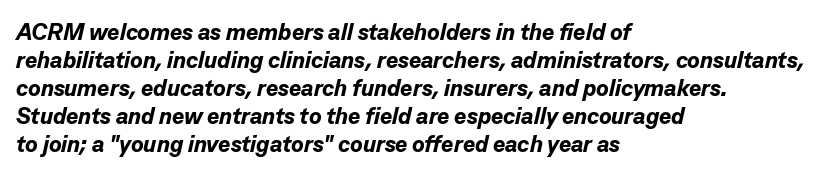
Q: Is the text bold? A: Yes.
Q: Is the text italic (slanted)? A: Yes, it leans right by about 13 degrees.
Q: Is the text underlined? A: No.
Q: How is the paragraph aligned? A: Left-aligned.
Q: Is the spacing between letters normal or unusually wide? A: Normal.
